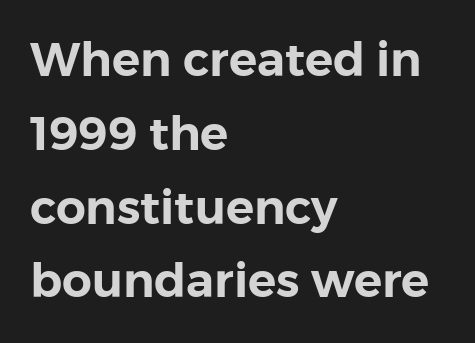
The image shows 47 px sans-serif type, upright; set left-aligned, normal line spacing (1.57x), normal letter spacing, not underlined; low stroke contrast and a medium x-height.
